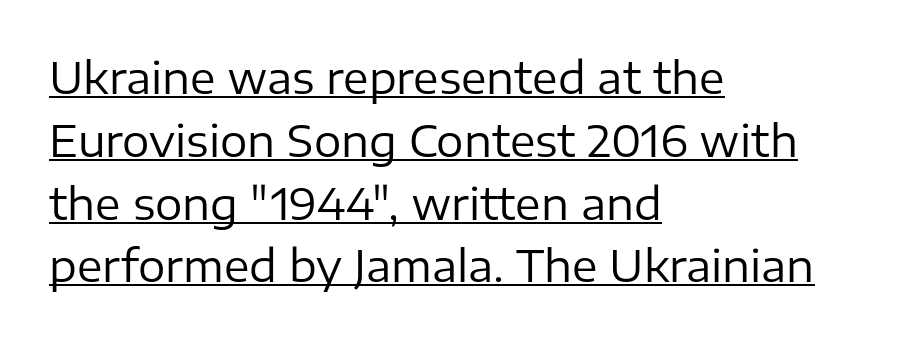
The image shows 43 px regular-weight sans-serif type, upright; set left-aligned, normal line spacing (1.46x), normal letter spacing, underlined; low stroke contrast and a medium x-height.
